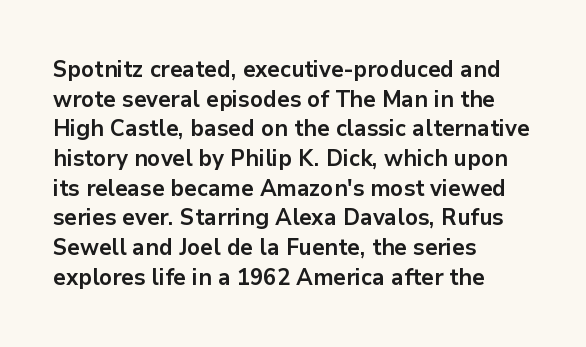
Q: Is the text bold? A: Yes.
Q: Is the text italic (slanted)? A: No, it is upright.
Q: Is the text underlined? A: No.
Q: How is the paragraph aligned? A: Left-aligned.
Q: Is the spacing between letters normal or unusually wide? A: Normal.
Q: Is the spacing between lines tight, normal or loose? A: Normal.
